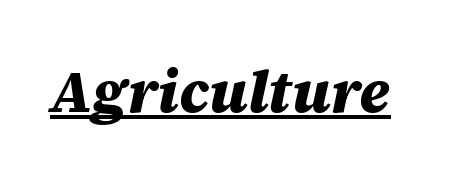
Looking at the ascenders, they clearly lean. Strong, thick strokes mark this as bold type. Honestly, the letter spacing is just normal — you wouldn't notice it. Each letter keeps its own natural width here, so spacing adapts to shape. Somebody hit Ctrl+U on this one — the words are underlined.
